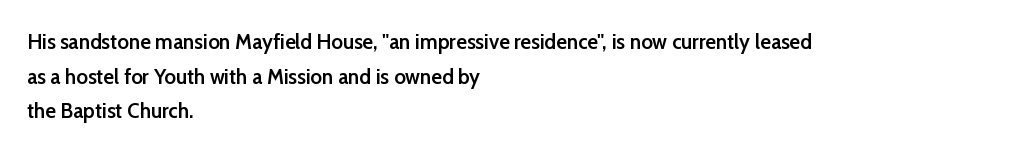
The font's upright variant was chosen for this text. Is the letter spacing exaggerated? No — it looks like the ordinary default. The face used here is a semibold: visibly heavier than regular, lighter than bold. Students, observe: this is what conventionally led text looks like. Every row of glyphs begins at an identical x-position on the left. Words float on clear page, feet unadorned.
